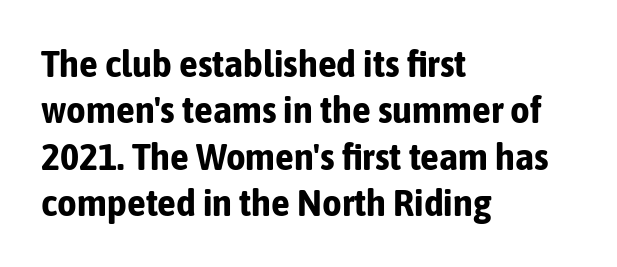
{"serif": "no", "italic": "no", "bold": "yes", "weight": "bold", "width": "condensed", "stroke_contrast": "low", "x_height": "medium", "monospaced": "no", "underline": "no", "align": "left", "line_spacing_ratio": 1.22, "letter_spacing": "normal", "letter_spacing_em": 0.0, "glyph_px": 38}
